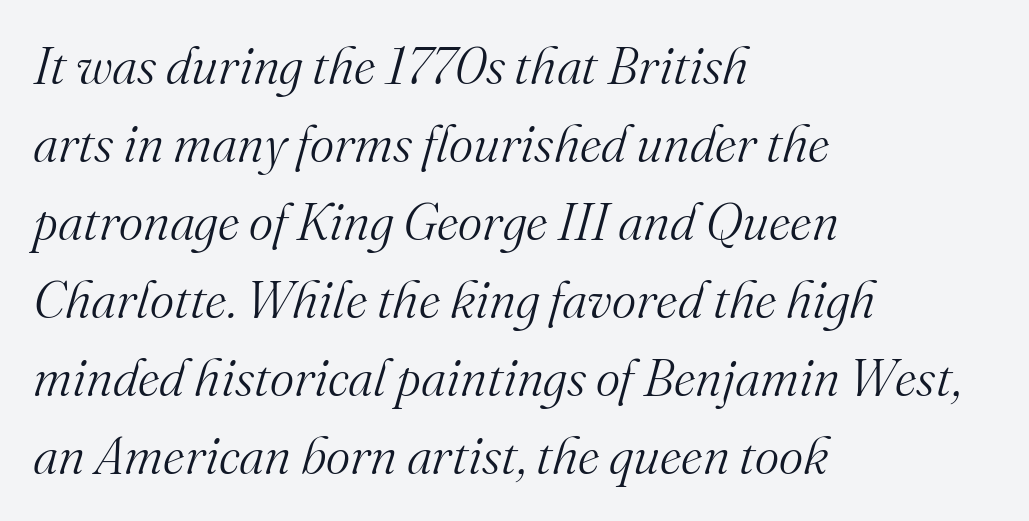
Small tapered or slab feet sit at the stroke ends, so this counts as serif. If you measured baseline to baseline, you'd find a middling distance. Left-aligned paragraph, ragged on the right. Weight: regular or lighter. The gap between lines stays unmarked.
